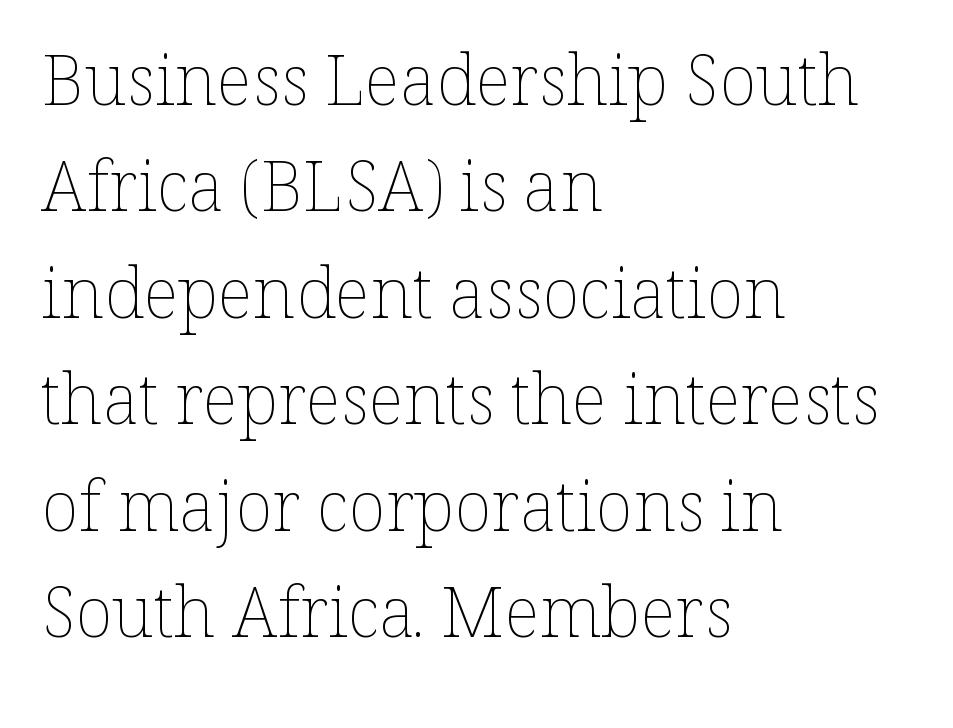
The image shows 70 px thin type, upright; set left-aligned, normal line spacing (1.52x), normal letter spacing, not underlined; low stroke contrast and a medium x-height.
